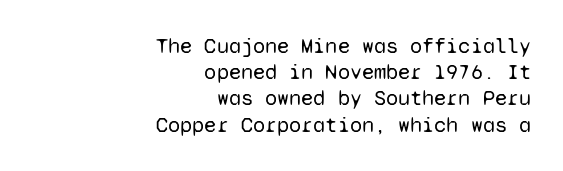
{"italic": "no", "bold": "no", "underline": "no", "align": "right", "line_spacing_ratio": 1.19, "letter_spacing": "normal", "letter_spacing_em": 0.0, "glyph_px": 22}
